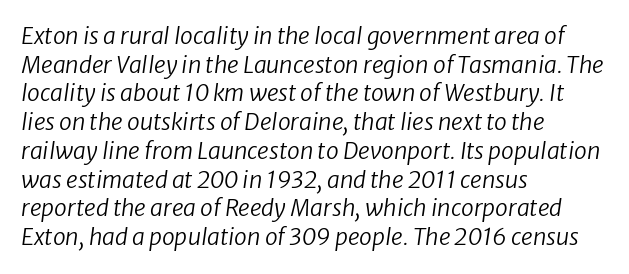
A quiet, ordinary-to-light weight characterises the typeface. Vertical spacing — default. The string is rendered with underlining switched off. The horizontal fit of the characters is conventional and even. Visually the block forms a straight wall on the left and a jagged coastline on the right. The rendering applies a slant to the glyphs.
